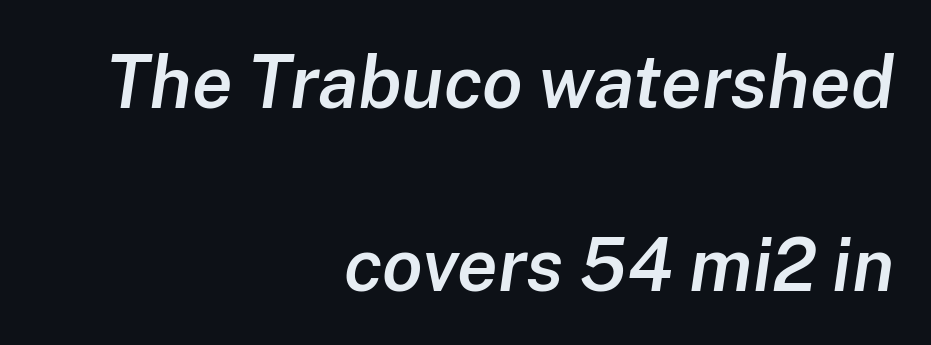
The image shows 74 px semibold type, italic (leaning right); set right-aligned, loose line spacing (2.47x), normal letter spacing, not underlined; low stroke contrast and a medium x-height.
